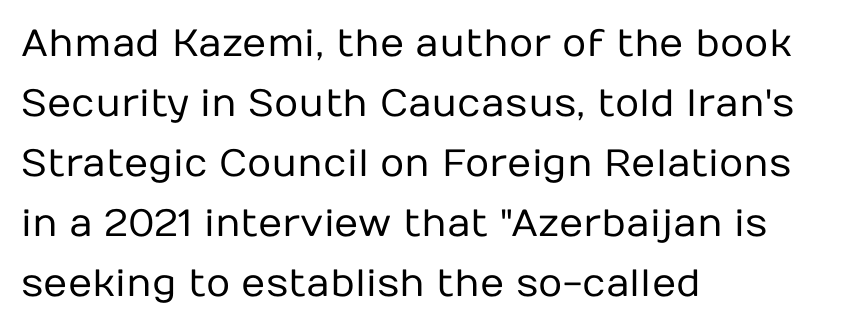
Q: Is the text bold? A: No.
Q: Is the text italic (slanted)? A: No, it is upright.
Q: Is the typeface a serif or a sans-serif typeface? A: Sans-serif.
Q: Is the text underlined? A: No.
Q: How is the paragraph aligned? A: Left-aligned.
Q: Is the spacing between letters normal or unusually wide? A: Normal.
Q: Is the spacing between lines tight, normal or loose? A: Normal.
Q: Width (condensed, normal, or wide)? A: Normal.
Q: Stroke contrast? A: Low.
Q: x-height? A: Medium.
Q: Monospaced? A: No.
